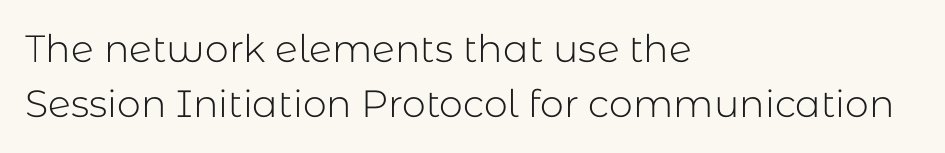
Q: Is the text bold? A: No.
Q: Is the text italic (slanted)? A: No, it is upright.
Q: Is the typeface a serif or a sans-serif typeface? A: Sans-serif.
Q: Is the text underlined? A: No.
Q: How is the paragraph aligned? A: Left-aligned.
Q: Is the spacing between letters normal or unusually wide? A: Normal.
Q: Is the spacing between lines tight, normal or loose? A: Normal.
Q: Width (condensed, normal, or wide)? A: Normal.
Q: Stroke contrast? A: Low.
Q: x-height? A: Medium.
Q: Monospaced? A: No.
